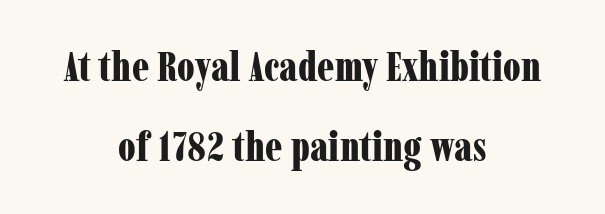
The image shows 42 px bold, condensed serif type, upright; set centered, loose line spacing (1.91x), normal letter spacing, not underlined; low stroke contrast and a medium x-height.
